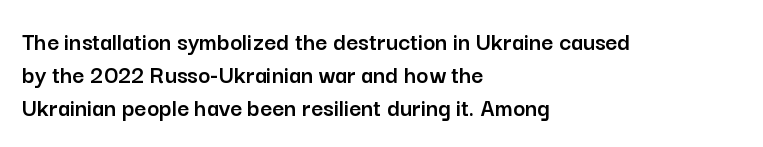
The foot of each line stays bare and open. Leading matches the norm, producing a regular column. The paragraph shown leans on its left margin. The gaps between neighbouring characters are ordinary and unremarkable. Italic? Not at all — the glyphs are vertical.
